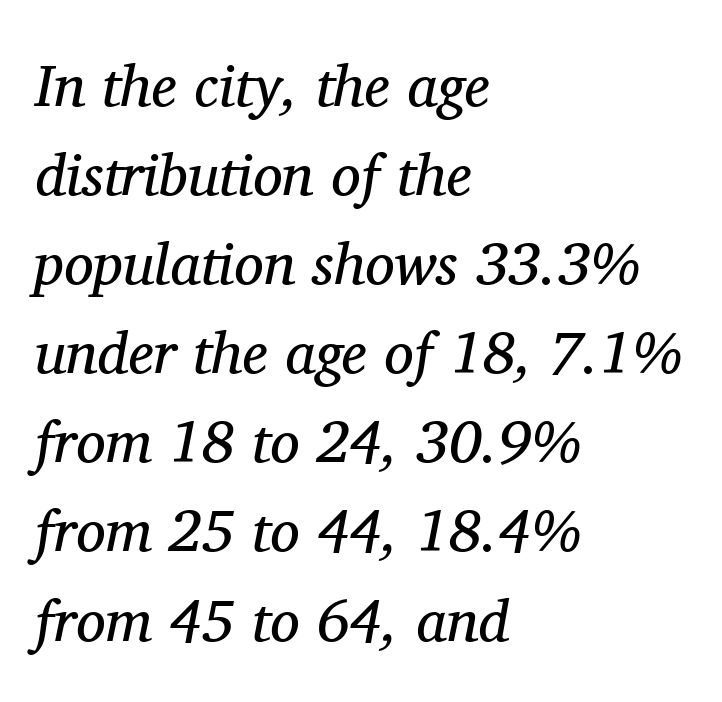
Regarding serifs, this sample has them. Varying glyph widths throughout — classic text-font behaviour. What's the leading like? Ordinary, nothing unusual. When letters slant like this, we call the style italic. Observe the ordinary spacing: letters are neighbours, not strangers. Just letters on the line, the space beneath them empty.
